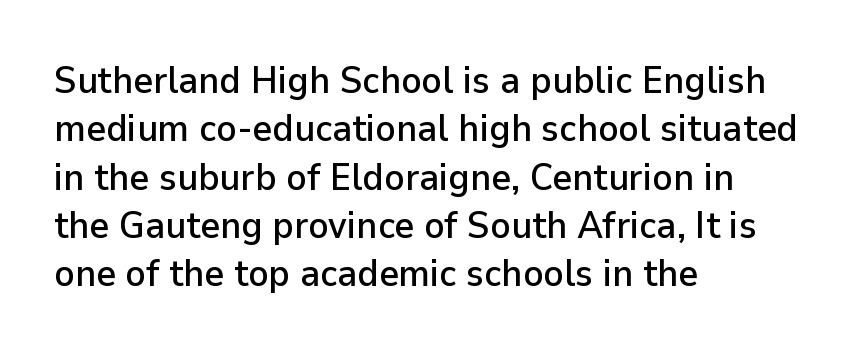
{"serif": "no", "italic": "no", "width": "normal", "stroke_contrast": "low", "x_height": "medium", "monospaced": "no", "underline": "no", "align": "left", "line_spacing": "normal", "line_spacing_ratio": 1.27, "letter_spacing": "normal", "letter_spacing_em": 0.0, "glyph_px": 38}
